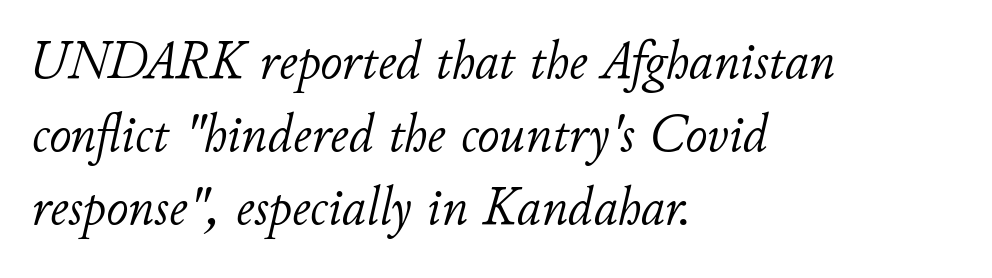
Q: Is the text bold? A: No.
Q: Is the text italic (slanted)? A: Yes, it leans right by about 11 degrees.
Q: Is the text underlined? A: No.
Q: How is the paragraph aligned? A: Left-aligned.
Q: Is the spacing between letters normal or unusually wide? A: Normal.
Q: Is the spacing between lines tight, normal or loose? A: Normal.
Q: Width (condensed, normal, or wide)? A: Normal.
Q: Stroke contrast? A: Low.
Q: x-height? A: Small.
Q: Monospaced? A: No.
